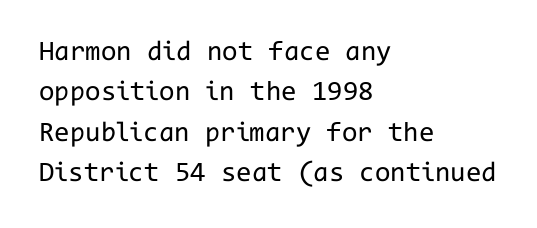
{"serif": "no", "italic": "no", "bold": "no", "weight": "regular", "width": "normal", "stroke_contrast": "low", "x_height": "medium", "monospaced": "yes", "underline": "no", "align": "left", "line_spacing": "normal", "line_spacing_ratio": 1.44, "letter_spacing": "normal", "letter_spacing_em": 0.0, "glyph_px": 28}
